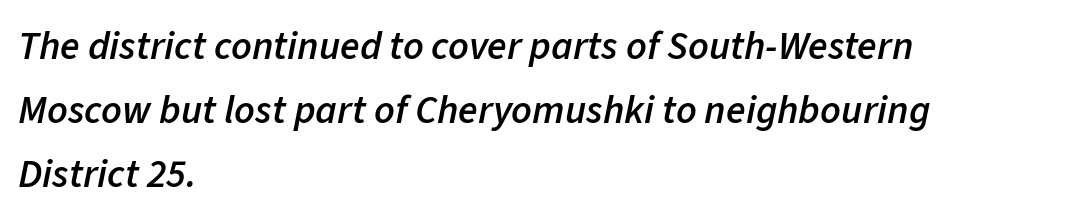
The compositor pushed each line to the left boundary. Every character sits at an angle, as italics do. Spacing verdict: proportional, widths tailored to each character. Slightly chunky letters — semibold, I'd say, not full bold.
